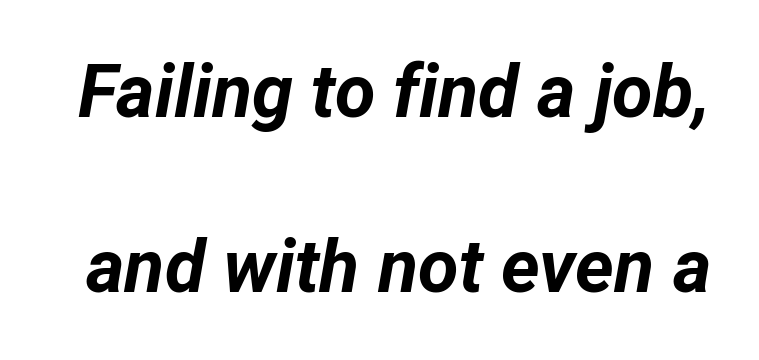
The letters are slanted; this is an italic face. The face used here has the dense, thick strokes of a bold. These lines are rendered in a variable-pitch font. Quick note: interline space is abundant.
